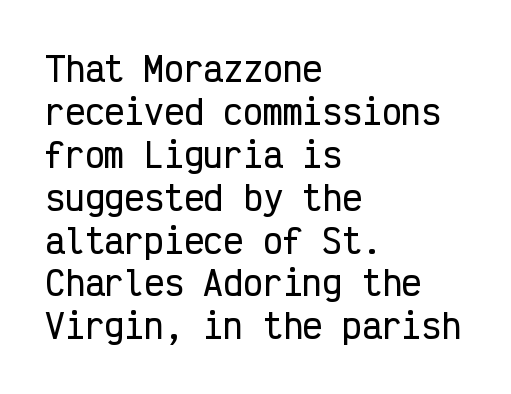
{"serif": "no", "italic": "no", "width": "condensed", "stroke_contrast": "low", "x_height": "medium", "monospaced": "yes", "underline": "no", "align": "left", "line_spacing": "normal", "line_spacing_ratio": 1.3, "letter_spacing": "normal", "letter_spacing_em": 0.0, "glyph_px": 33}
